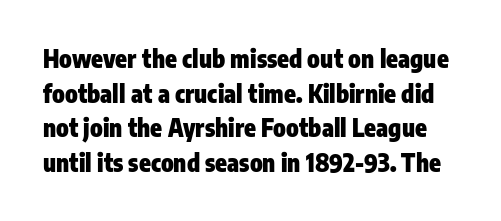
The image shows 24 px bold type, upright; set normal line spacing (1.44x), normal letter spacing, not underlined.
